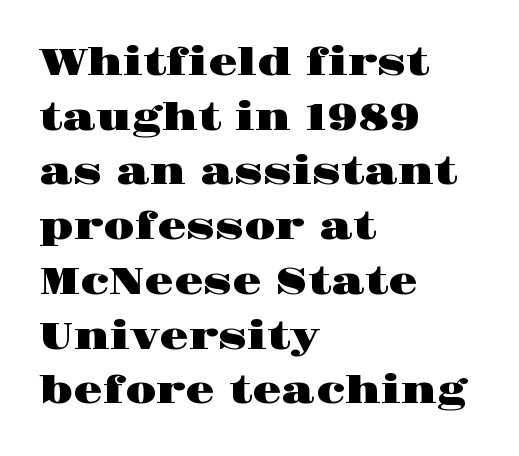
Q: Is the text italic (slanted)? A: No, it is upright.
Q: Is the typeface a serif or a sans-serif typeface? A: Serif.
Q: Is the text underlined? A: No.
Q: How is the paragraph aligned? A: Left-aligned.
Q: Is the spacing between letters normal or unusually wide? A: Normal.
Q: Is the spacing between lines tight, normal or loose? A: Normal.
Q: Width (condensed, normal, or wide)? A: Wide.
Q: Stroke contrast? A: High.
Q: x-height? A: Large.
Q: Monospaced? A: No.
